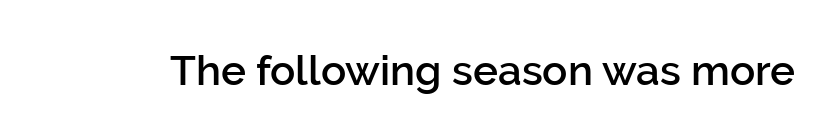
The image shows 42 px semibold sans-serif type, upright; set normal letter spacing, not underlined; low stroke contrast and a medium x-height.
